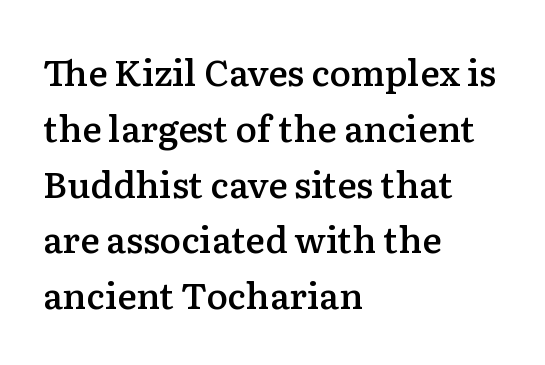
Q: Is the text bold? A: Semi-bold.
Q: Is the text italic (slanted)? A: No, it is upright.
Q: Is the typeface a serif or a sans-serif typeface? A: Serif.
Q: Is the text underlined? A: No.
Q: How is the paragraph aligned? A: Left-aligned.
Q: Is the spacing between letters normal or unusually wide? A: Normal.
Q: Is the spacing between lines tight, normal or loose? A: Normal.
Q: Width (condensed, normal, or wide)? A: Normal.
Q: Stroke contrast? A: Low.
Q: x-height? A: Medium.
Q: Monospaced? A: No.
